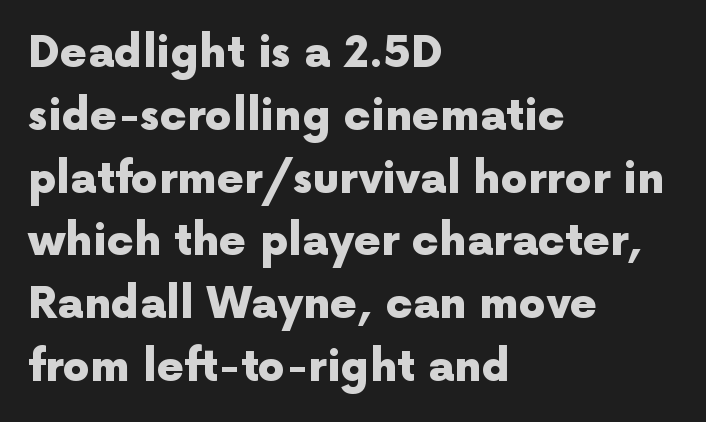
Q: Is the text bold? A: Yes.
Q: Is the text italic (slanted)? A: No, it is upright.
Q: Is the typeface a serif or a sans-serif typeface? A: Sans-serif.
Q: Is the text underlined? A: No.
Q: How is the paragraph aligned? A: Left-aligned.
Q: Is the spacing between letters normal or unusually wide? A: Normal.
Q: Is the spacing between lines tight, normal or loose? A: Normal.
Q: Width (condensed, normal, or wide)? A: Normal.
Q: x-height? A: Medium.
Q: Monospaced? A: No.
